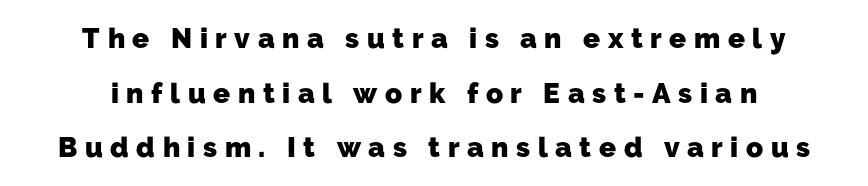
The image shows 28 px heavy sans-serif type; set loose line spacing (1.95x), unusually wide letter spacing (+0.27 em), not underlined; low stroke contrast and a medium x-height.
